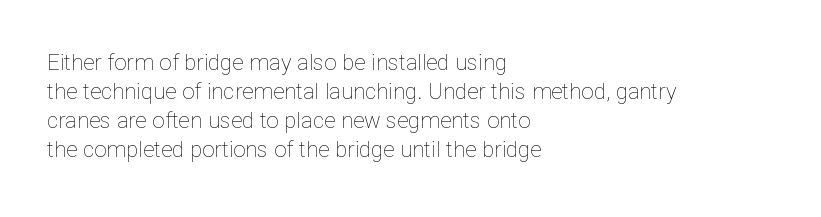
Tall strokes in this sample are plumb rather than angled. The passage shown has conventional tracking throughout. Every row of glyphs begins at an identical x-position on the left. A normal amount of white space separates one row of letters from the next. Type without underlining.
